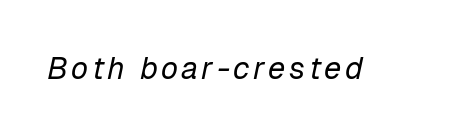
The image shows 31 px regular-weight type, italic (leaning right); set not underlined; low stroke contrast and a medium x-height.
